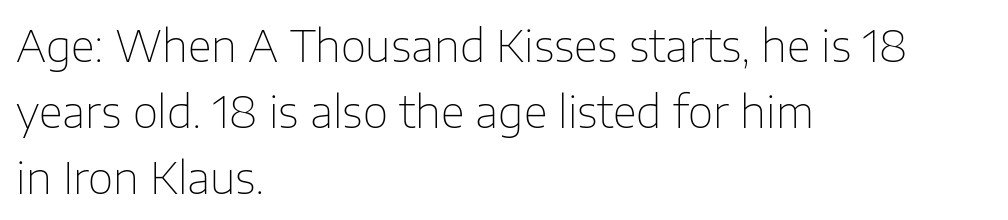
{"serif": "no", "italic": "no", "bold": "no", "weight": "thin", "width": "normal", "stroke_contrast": "low", "x_height": "medium", "monospaced": "no", "underline": "no", "align": "left", "line_spacing": "normal", "line_spacing_ratio": 1.5, "letter_spacing": "normal", "letter_spacing_em": 0.0, "glyph_px": 44}
